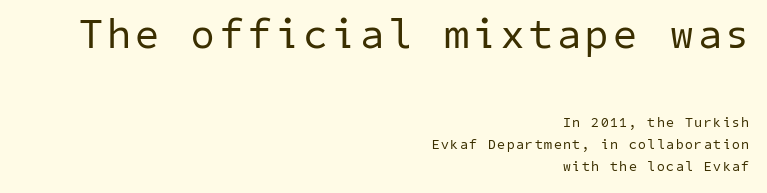
Q: Is the text bold? A: No.
Q: Is the typeface a serif or a sans-serif typeface? A: Sans-serif.
Q: Is the text underlined? A: No.
Q: How is the paragraph aligned? A: Right-aligned.
Q: Is the spacing between lines tight, normal or loose? A: Normal.
Q: Which block of text is set in a larger size, the first (top) or the second (bottom)? A: The first (top) one.
Q: Width (condensed, normal, or wide)? A: Normal.
Q: Stroke contrast? A: Low.
Q: x-height? A: Medium.
